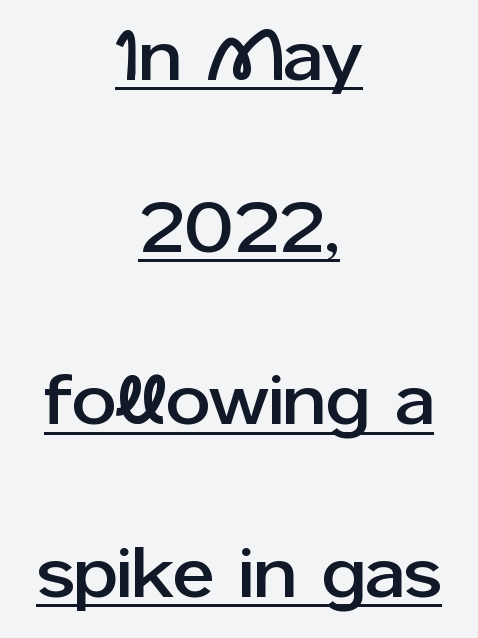
The image shows 70 px sans-serif type, upright; set centered, loose line spacing (2.46x), normal letter spacing, underlined; low stroke contrast and a medium x-height.
